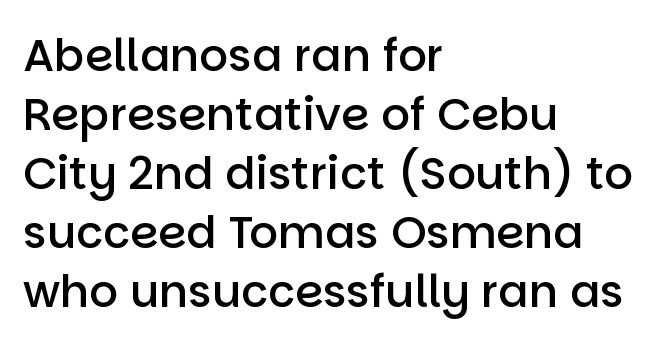
The image shows 45 px semibold sans-serif type, upright; set left-aligned, normal line spacing (1.31x), normal letter spacing, not underlined; low stroke contrast and a large x-height.
